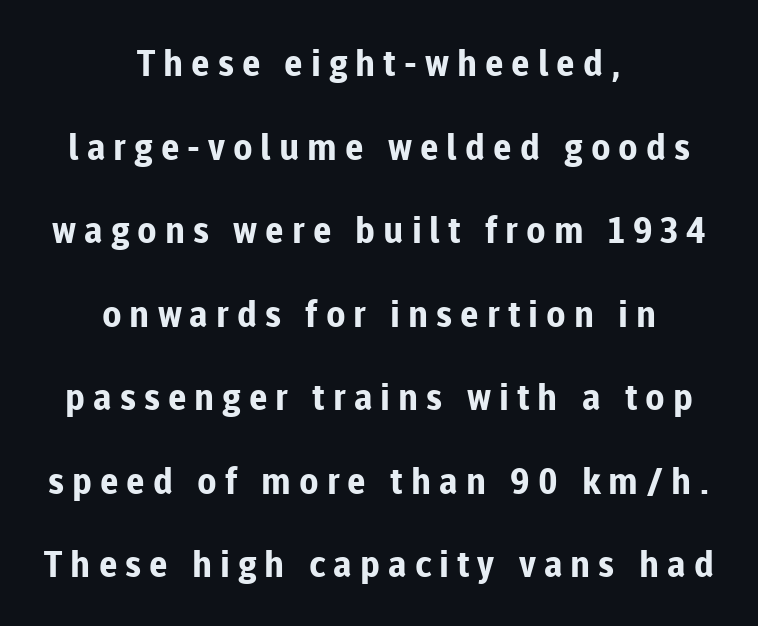
Q: Is the text bold? A: Yes.
Q: Is the text italic (slanted)? A: No, it is upright.
Q: Is the typeface a serif or a sans-serif typeface? A: Sans-serif.
Q: Is the text underlined? A: No.
Q: How is the paragraph aligned? A: Centered.
Q: Is the spacing between letters normal or unusually wide? A: Unusually wide.
Q: Is the spacing between lines tight, normal or loose? A: Loose.
Q: Width (condensed, normal, or wide)? A: Normal.
Q: Stroke contrast? A: Low.
Q: x-height? A: Medium.
Q: Monospaced? A: No.
